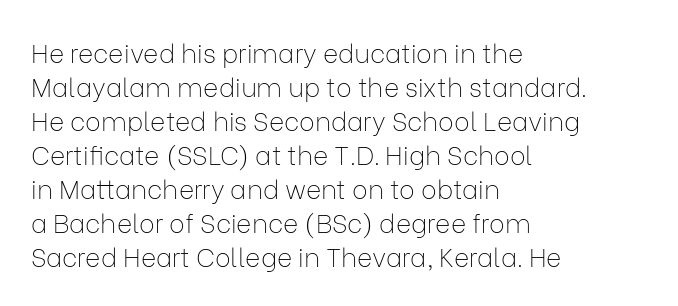
{"italic": "no", "bold": "no", "underline": "no", "align": "left", "line_spacing": "normal", "line_spacing_ratio": 1.31, "letter_spacing": "normal", "letter_spacing_em": 0.0, "glyph_px": 26}
